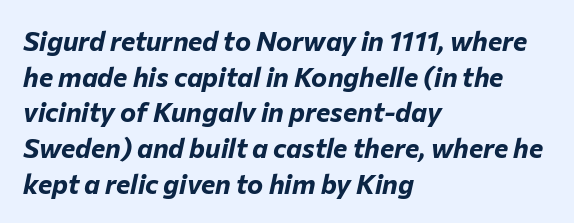
The image shows 27 px bold type, italic (leaning right); set left-aligned, normal line spacing (1.32x), normal letter spacing, not underlined.
